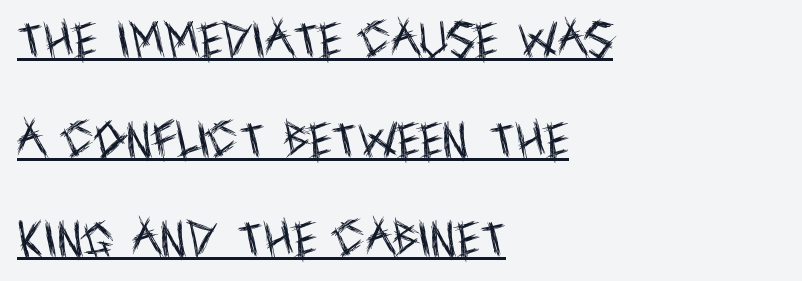
How would I describe the line gaps? Wide and relaxed. In CSS terms this would be text-align: left. Posture: straight, roman, zero tilt. The designer went with a sans here, leaving each stem footless.
